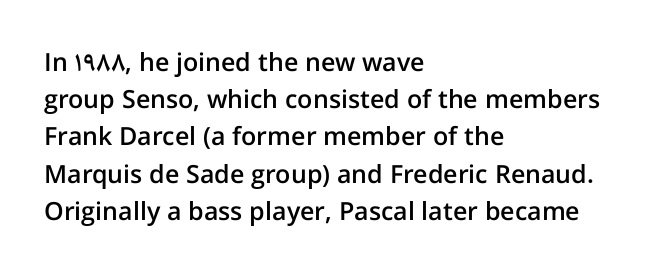
{"italic": "no", "bold": "semi", "underline": "no", "align": "left", "line_spacing": "normal", "line_spacing_ratio": 1.49, "letter_spacing": "normal", "letter_spacing_em": 0.0, "glyph_px": 25}
